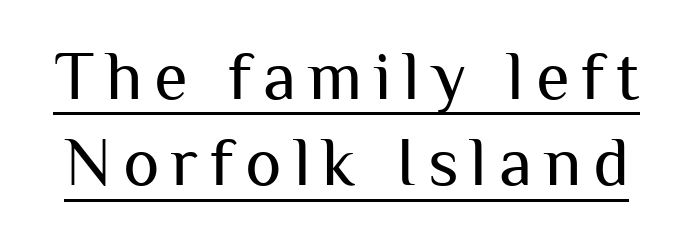
The image shows 69 px regular-weight sans-serif type, upright; set normal line spacing (1.25x), underlined; medium stroke contrast and a medium x-height.
